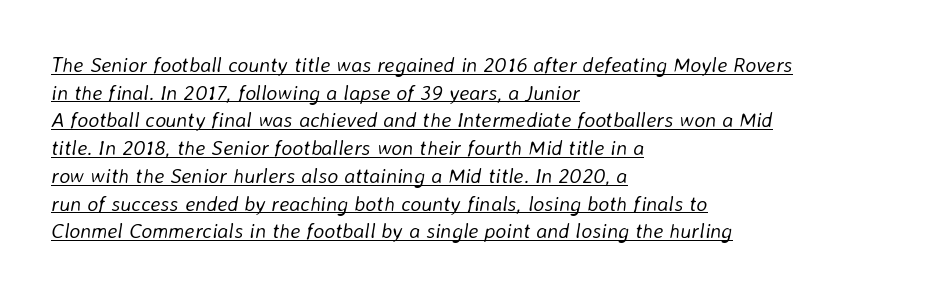
The image shows 21 px text type, italic (leaning right); set left-aligned, normal line spacing (1.32x), normal letter spacing, underlined.
